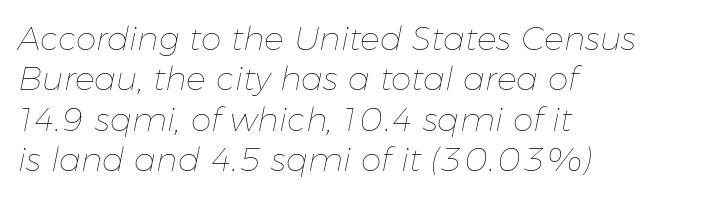
The image shows 33 px thin type, italic (leaning right); set left-aligned, line spacing 1.22x, normal letter spacing, not underlined; low stroke contrast and a medium x-height.
